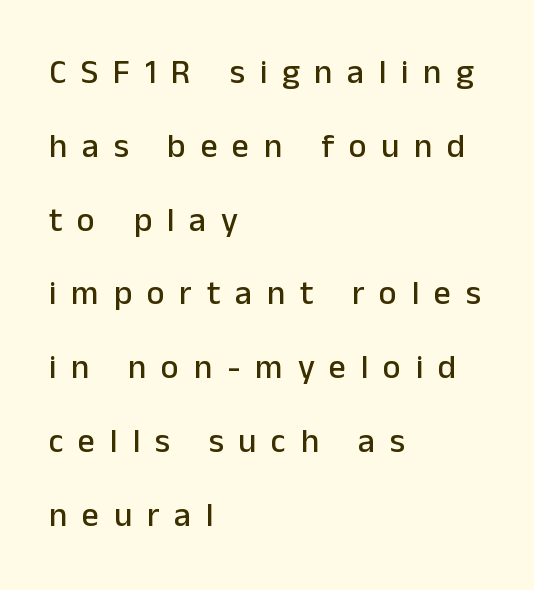
Caption: expanded tracking, letters set apart. This block would shrink considerably if given ordinary leading; it's expanded now. The rendering shows plain stroke endings on the letterforms — a sans-serif design. The axis of the letterforms is exactly vertical. One-word summary of the alignment: left. The zone under the glyphs is completely vacant.
